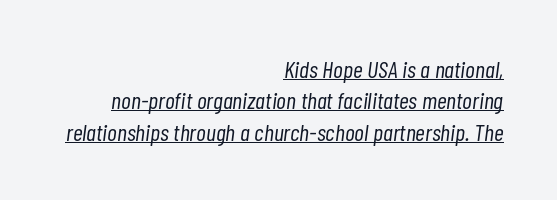
Here the glyphs are tracked normally, forming tight word shapes. The rows are spaced the way most documents space them. This sample uses an oblique cut, with every glyph tilted off the vertical. Leftover space on each line is placed entirely before the opening word. The lettering is marked with a stroke running underneath it.
